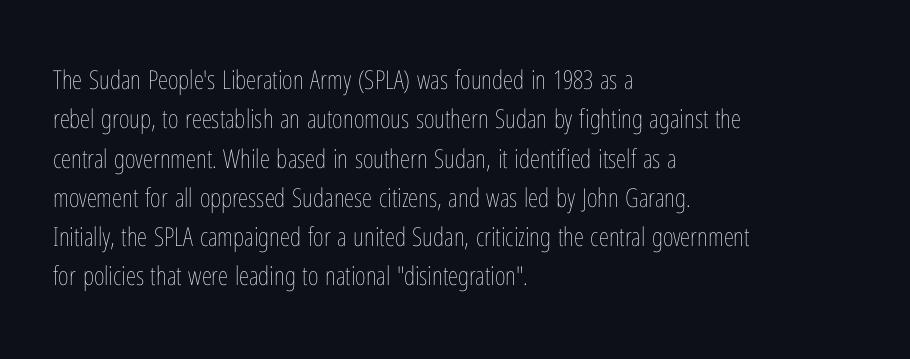
A typesetter would mark this as roman, not italic. Does the leading feel generous? No, just average. The typesetter chose a ragged-right arrangement here. The gaps between neighbouring characters are ordinary and unremarkable. Is this a heavy cut? Hardly; it is regular or lighter. The space directly below the letters is spotless.
